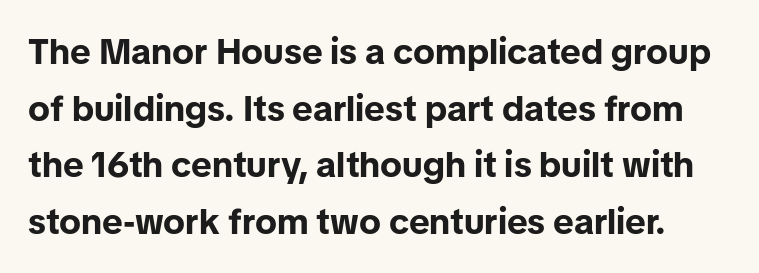
The image shows 36 px bold sans-serif type, upright; set normal line spacing (1.57x), normal letter spacing, not underlined; low stroke contrast and a medium x-height.
